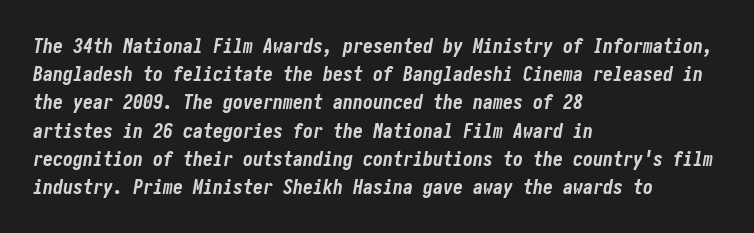
Q: Is the text bold? A: Yes.
Q: Is the text italic (slanted)? A: Yes, it leans right by about 10 degrees.
Q: Is the text underlined? A: No.
Q: How is the paragraph aligned? A: Left-aligned.
Q: Is the spacing between letters normal or unusually wide? A: Normal.
Q: Is the spacing between lines tight, normal or loose? A: Normal.
